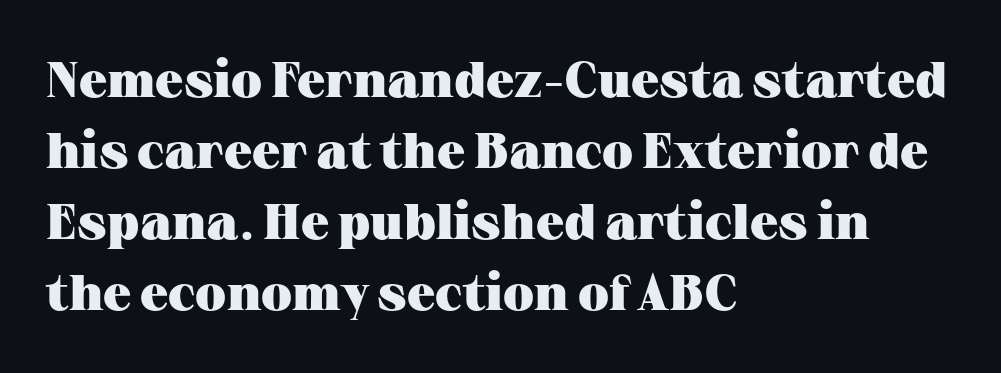
{"serif": "yes", "italic": "no", "bold": "yes", "weight": "heavy", "width": "wide", "stroke_contrast": "medium", "x_height": "medium", "monospaced": "no", "underline": "no", "align": "left", "line_spacing": "normal", "line_spacing_ratio": 1.42, "letter_spacing": "normal", "letter_spacing_em": 0.0, "glyph_px": 50}
